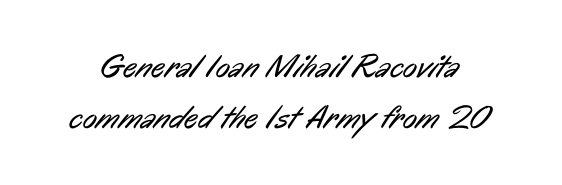
The space beneath each line is pristine and unruled. This is not heavy type; no bold has been used. The rendering uses natural spacing where letterforms have individual widths. The text was rendered using a sans face with plain stroke endings. Tracking here is standard; glyphs follow each other at the usual distance.
